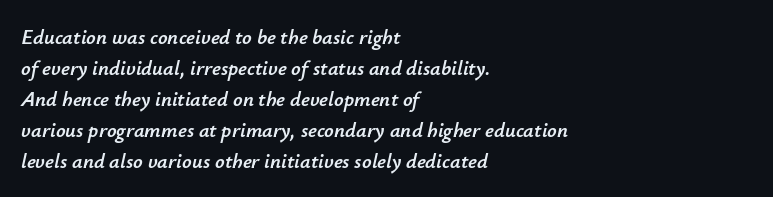
{"italic": "yes", "lean": "right", "slant_degrees": 12, "underline": "no", "align": "left", "line_spacing": "normal", "line_spacing_ratio": 1.48, "letter_spacing": "normal", "letter_spacing_em": 0.0, "glyph_px": 21}
